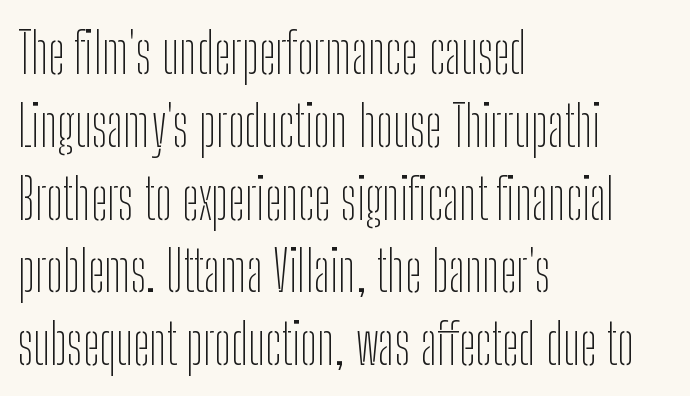
{"serif": "no", "italic": "no", "bold": "no", "weight": "thin", "width": "condensed", "stroke_contrast": "low", "x_height": "medium", "monospaced": "no", "underline": "no", "align": "left", "line_spacing": "normal", "line_spacing_ratio": 1.3, "letter_spacing": "normal", "letter_spacing_em": 0.0, "glyph_px": 56}
